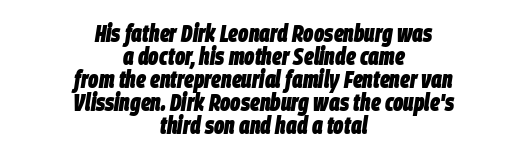
The image shows 24 px bold type, italic (leaning right); set centered, tight line spacing (0.96x), normal letter spacing, not underlined.
